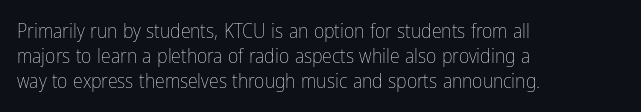
Q: Is the text bold? A: No.
Q: Is the text italic (slanted)? A: No, it is upright.
Q: Is the text underlined? A: No.
Q: How is the paragraph aligned? A: Left-aligned.
Q: Is the spacing between letters normal or unusually wide? A: Normal.
Q: Is the spacing between lines tight, normal or loose? A: Normal.
